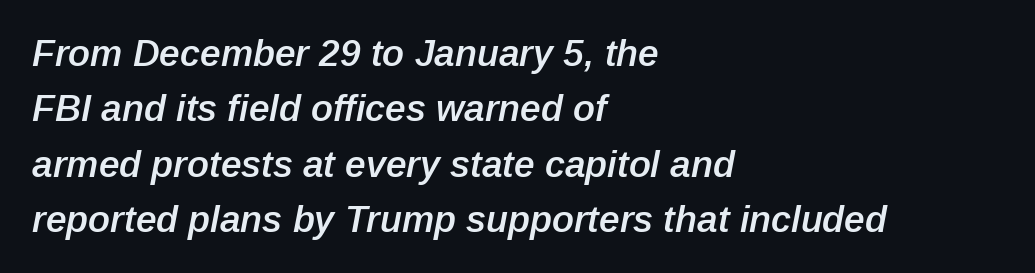
Q: Is the text bold? A: Semi-bold.
Q: Is the text italic (slanted)? A: Yes, it leans right by about 12 degrees.
Q: Is the text underlined? A: No.
Q: How is the paragraph aligned? A: Left-aligned.
Q: Is the spacing between letters normal or unusually wide? A: Normal.
Q: Is the spacing between lines tight, normal or loose? A: Normal.
Q: Width (condensed, normal, or wide)? A: Normal.
Q: Stroke contrast? A: Low.
Q: x-height? A: Medium.
Q: Monospaced? A: No.
